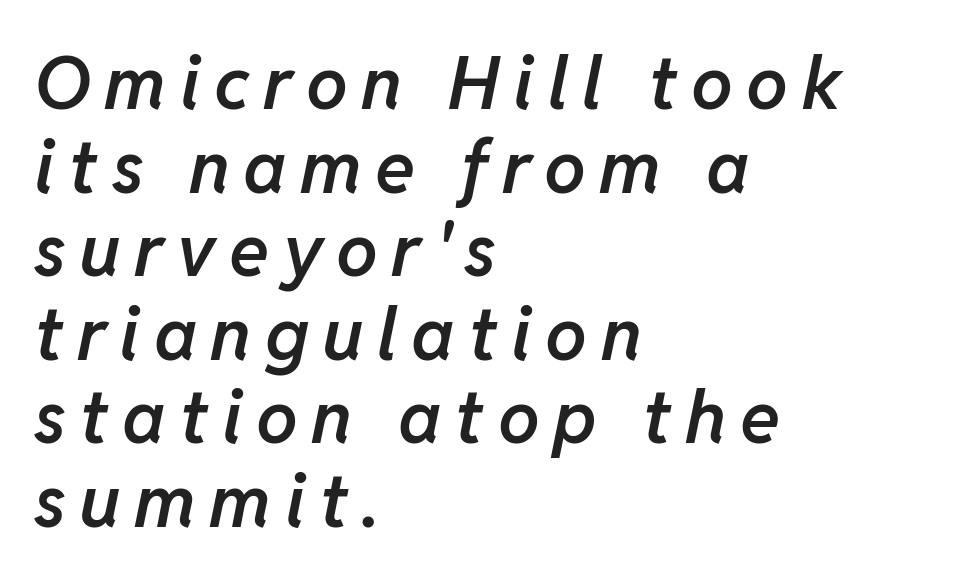
{"italic": "yes", "lean": "right", "slant_degrees": 11, "bold": "semi", "weight": "semibold", "width": "normal", "stroke_contrast": "low", "x_height": "medium", "monospaced": "no", "underline": "no", "align": "left", "line_spacing": "tight", "line_spacing_ratio": 1.13, "glyph_px": 74}
